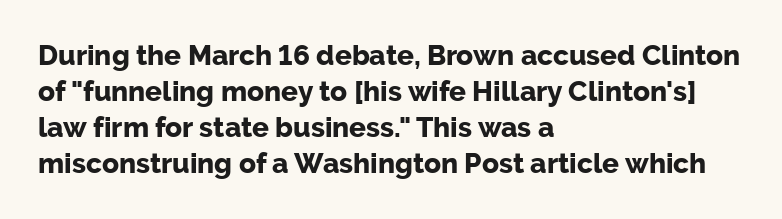
Q: Is the text bold? A: Yes.
Q: Is the text italic (slanted)? A: No, it is upright.
Q: Is the typeface a serif or a sans-serif typeface? A: Sans-serif.
Q: Is the text underlined? A: No.
Q: How is the paragraph aligned? A: Left-aligned.
Q: Is the spacing between letters normal or unusually wide? A: Normal.
Q: Is the spacing between lines tight, normal or loose? A: Normal.
Q: Width (condensed, normal, or wide)? A: Normal.
Q: Stroke contrast? A: Low.
Q: x-height? A: Medium.
Q: Monospaced? A: No.
